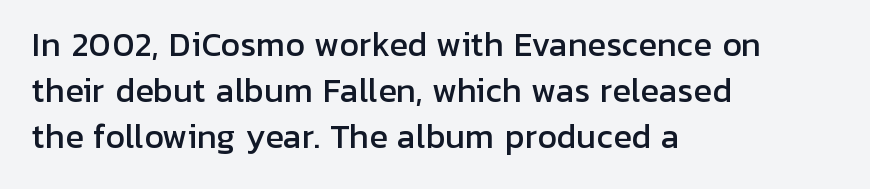
{"serif": "no", "italic": "no", "width": "normal", "stroke_contrast": "low", "x_height": "medium", "monospaced": "no", "underline": "no", "align": "left", "line_spacing": "normal", "line_spacing_ratio": 1.48, "letter_spacing": "normal", "letter_spacing_em": 0.0, "glyph_px": 31}
